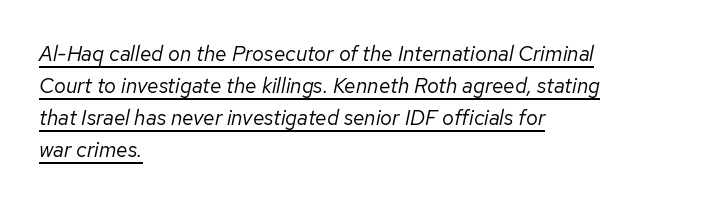
Q: Is the text bold? A: No.
Q: Is the text italic (slanted)? A: Yes, it leans right by about 12 degrees.
Q: Is the text underlined? A: Yes.
Q: How is the paragraph aligned? A: Left-aligned.
Q: Is the spacing between letters normal or unusually wide? A: Normal.
Q: Is the spacing between lines tight, normal or loose? A: Normal.
